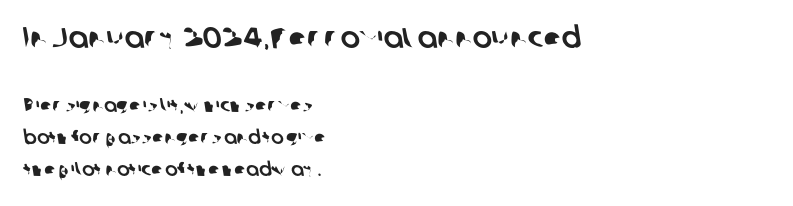
Q: Is the typeface a serif or a sans-serif typeface? A: Sans-serif.
Q: Is the text underlined? A: No.
Q: How is the paragraph aligned? A: Left-aligned.
Q: Is the spacing between letters normal or unusually wide? A: Normal.
Q: Is the spacing between lines tight, normal or loose? A: Normal.
Q: Which block of text is set in a larger size, the first (top) or the second (bottom)? A: The first (top) one.
Q: Width (condensed, normal, or wide)? A: Normal.
Q: Stroke contrast? A: Low.
Q: x-height? A: Medium.
Q: Monospaced? A: No.
